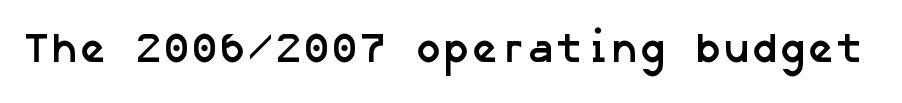
The image shows 42 px semibold sans-serif type; set normal letter spacing, not underlined; low stroke contrast and a medium x-height.
